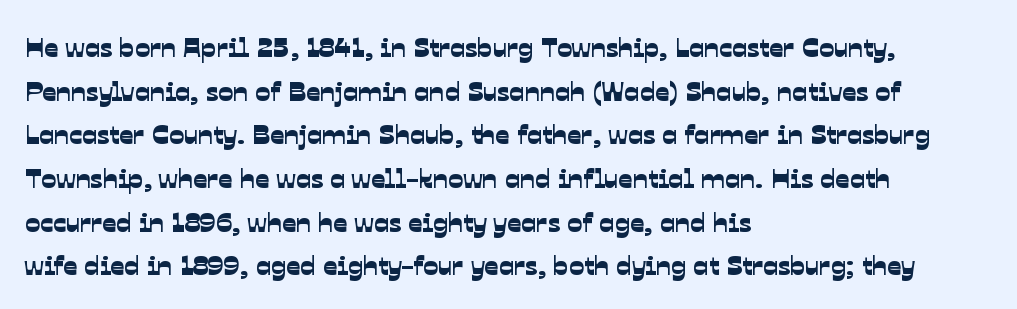
{"serif": "no", "width": "normal", "stroke_contrast": "low", "x_height": "medium", "monospaced": "no", "underline": "no", "align": "left", "line_spacing": "normal", "line_spacing_ratio": 1.56, "letter_spacing": "normal", "letter_spacing_em": 0.0, "glyph_px": 28}
